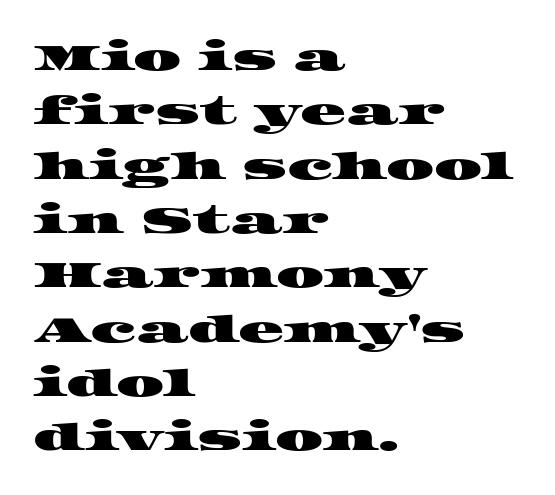
{"serif": "yes", "width": "wide", "stroke_contrast": "high", "x_height": "large", "monospaced": "no", "underline": "no", "align": "left", "line_spacing": "normal", "line_spacing_ratio": 1.43, "letter_spacing": "normal", "letter_spacing_em": 0.0, "glyph_px": 38}
